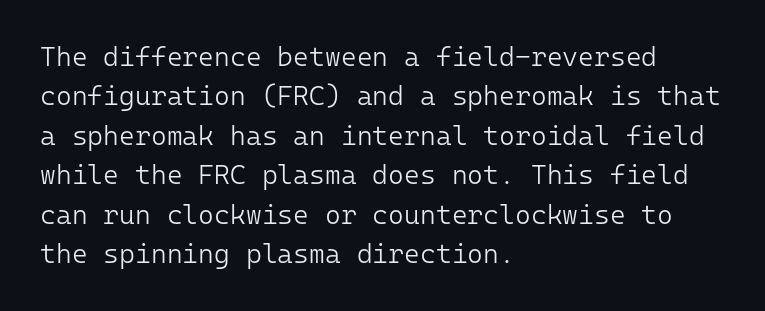
Q: Is the text bold? A: No.
Q: Is the text italic (slanted)? A: No, it is upright.
Q: Is the text underlined? A: No.
Q: How is the paragraph aligned? A: Left-aligned.
Q: Is the spacing between letters normal or unusually wide? A: Normal.
Q: Is the spacing between lines tight, normal or loose? A: Normal.
